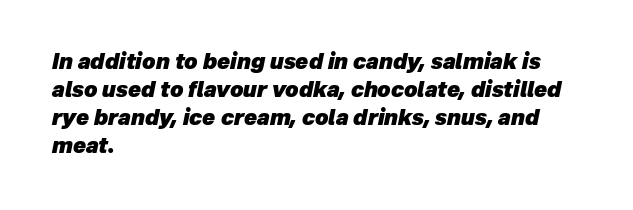
If you drew a ruler down the left edge, every line would touch it. If you measured baseline to baseline, you'd find a middling distance. Plenty of ink on the page — the face is bold. Underline: absent. Default kerning and tracking; the words read as compact shapes. If you drew a line through each stem, it would be angled.
